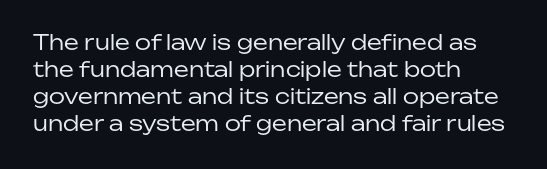
The passage shown is not underscored anywhere. Summary of vertical rhythm: regular, with standard interline spacing. The rag falls on the right side of this text block. Notice how the stems are strictly vertical — no italics here. Vertical stems look standard width or narrower in stroke.
